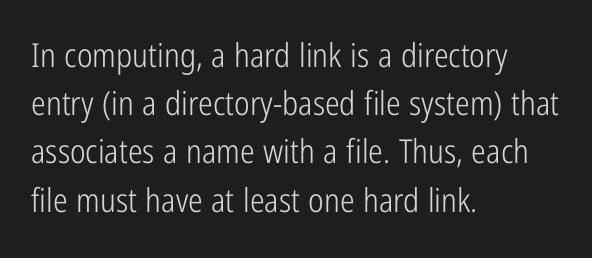
The image shows 33 px light, condensed sans-serif type, upright; set left-aligned, normal line spacing (1.46x), normal letter spacing, not underlined; low stroke contrast and a medium x-height.
